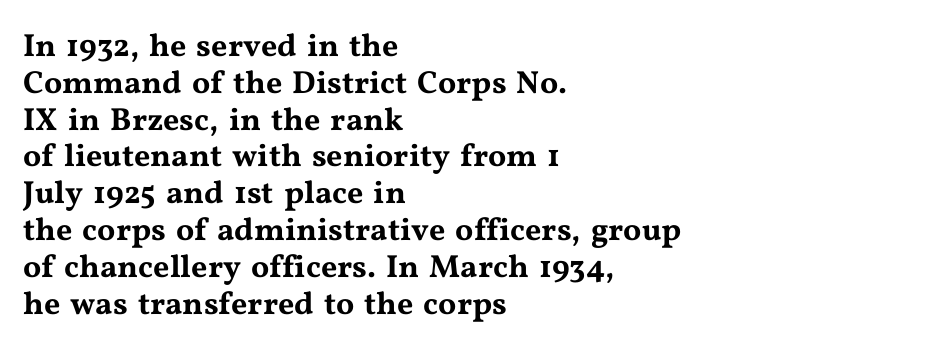
The image shows 32 px wide serif type, upright; set left-aligned, tight line spacing (1.15x), normal letter spacing, not underlined; medium stroke contrast and a medium x-height.
